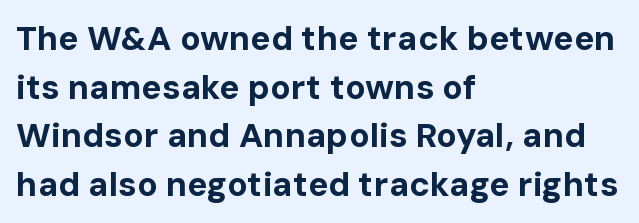
Q: Is the text bold? A: Yes.
Q: Is the text italic (slanted)? A: No, it is upright.
Q: Is the typeface a serif or a sans-serif typeface? A: Sans-serif.
Q: Is the text underlined? A: No.
Q: How is the paragraph aligned? A: Left-aligned.
Q: Is the spacing between letters normal or unusually wide? A: Normal.
Q: Is the spacing between lines tight, normal or loose? A: Normal.
Q: Width (condensed, normal, or wide)? A: Normal.
Q: Stroke contrast? A: Low.
Q: x-height? A: Medium.
Q: Monospaced? A: No.
